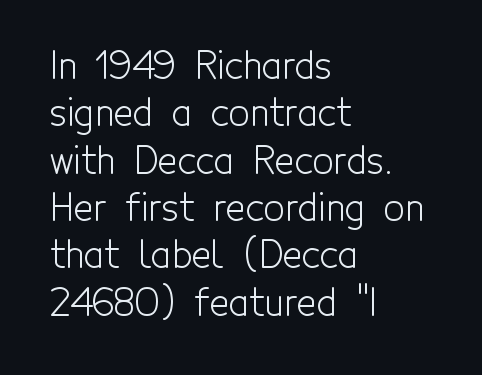
{"serif": "no", "italic": "no", "bold": "no", "weight": "light", "width": "condensed", "x_height": "medium", "monospaced": "no", "underline": "no", "align": "left", "line_spacing": "normal", "line_spacing_ratio": 1.28, "letter_spacing": "normal", "letter_spacing_em": 0.0, "glyph_px": 37}
